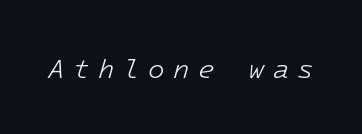
Q: Is the text bold? A: No.
Q: Is the text italic (slanted)? A: Yes, it leans right by about 16 degrees.
Q: Is the text underlined? A: No.
Q: Is the spacing between letters normal or unusually wide? A: Unusually wide.
